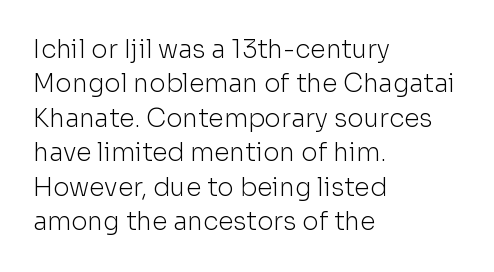
Q: Is the text bold? A: No.
Q: Is the text italic (slanted)? A: No, it is upright.
Q: Is the text underlined? A: No.
Q: How is the paragraph aligned? A: Left-aligned.
Q: Is the spacing between letters normal or unusually wide? A: Normal.
Q: Is the spacing between lines tight, normal or loose? A: Normal.
